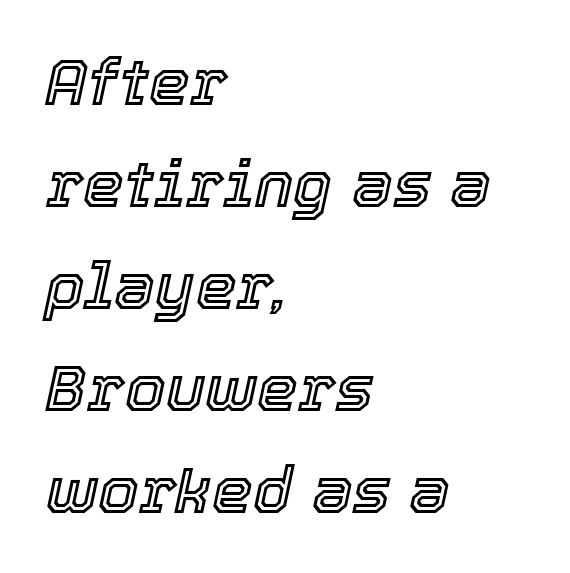
Q: Is the text italic (slanted)? A: Yes, it leans right by about 12 degrees.
Q: Is the text underlined? A: No.
Q: How is the paragraph aligned? A: Left-aligned.
Q: Is the spacing between letters normal or unusually wide? A: Normal.
Q: Is the spacing between lines tight, normal or loose? A: Normal.
Q: Width (condensed, normal, or wide)? A: Normal.
Q: x-height? A: Medium.
Q: Monospaced? A: No.
